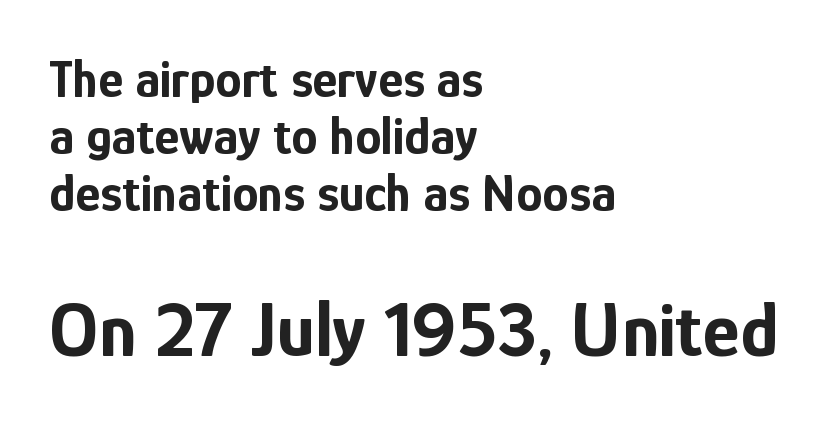
The designer gave the closing block more size than the opening block. Check where the strokes stop: nothing finishes them off — pure sans. I'd describe the lettering as bold — thick and assertive. A typesetter would call this proportional, since set widths differ per character. The block of text is dense from top to bottom, with scant space between rows.
